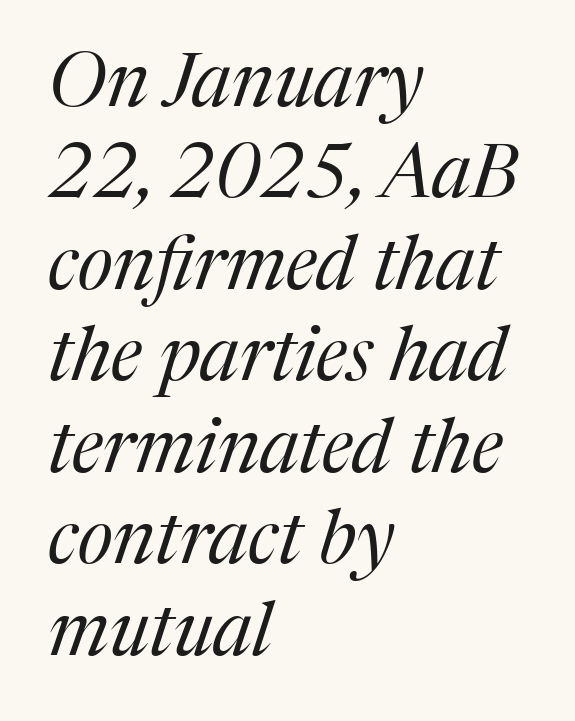
Q: Is the text bold? A: No.
Q: Is the text italic (slanted)? A: Yes, it leans right by about 17 degrees.
Q: Is the typeface a serif or a sans-serif typeface? A: Serif.
Q: Is the text underlined? A: No.
Q: How is the paragraph aligned? A: Left-aligned.
Q: Is the spacing between letters normal or unusually wide? A: Normal.
Q: Width (condensed, normal, or wide)? A: Normal.
Q: Stroke contrast? A: Medium.
Q: x-height? A: Medium.
Q: Monospaced? A: No.
